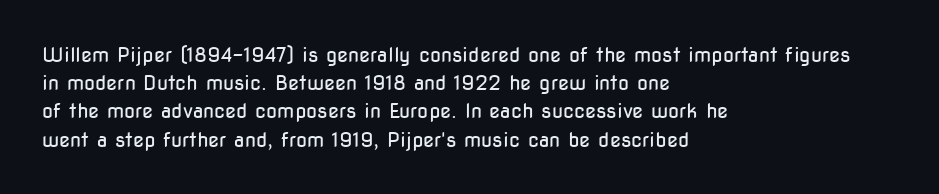
Q: Is the text bold? A: No.
Q: Is the text italic (slanted)? A: No, it is upright.
Q: Is the text underlined? A: No.
Q: How is the paragraph aligned? A: Left-aligned.
Q: Is the spacing between letters normal or unusually wide? A: Normal.
Q: Is the spacing between lines tight, normal or loose? A: Normal.
